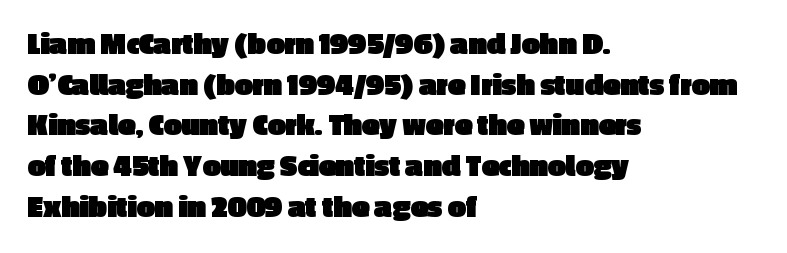
{"serif": "no", "italic": "no", "bold": "yes", "weight": "heavy", "width": "normal", "x_height": "medium", "monospaced": "no", "underline": "no", "align": "left", "line_spacing": "normal", "line_spacing_ratio": 1.27, "letter_spacing": "normal", "letter_spacing_em": 0.0, "glyph_px": 32}
